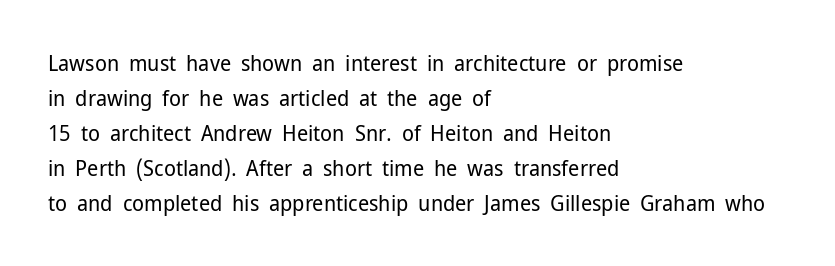
Q: Is the text bold? A: No.
Q: Is the text italic (slanted)? A: No, it is upright.
Q: Is the text underlined? A: No.
Q: How is the paragraph aligned? A: Left-aligned.
Q: Is the spacing between letters normal or unusually wide? A: Normal.
Q: Is the spacing between lines tight, normal or loose? A: Normal.
